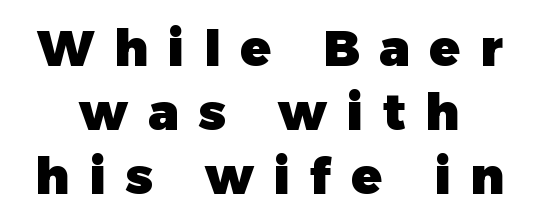
Q: Is the text bold? A: Yes.
Q: Is the text italic (slanted)? A: No, it is upright.
Q: Is the typeface a serif or a sans-serif typeface? A: Sans-serif.
Q: Is the text underlined? A: No.
Q: How is the paragraph aligned? A: Centered.
Q: Is the spacing between letters normal or unusually wide? A: Unusually wide.
Q: Is the spacing between lines tight, normal or loose? A: Normal.
Q: Width (condensed, normal, or wide)? A: Normal.
Q: Stroke contrast? A: Low.
Q: x-height? A: Medium.
Q: Monospaced? A: No.
